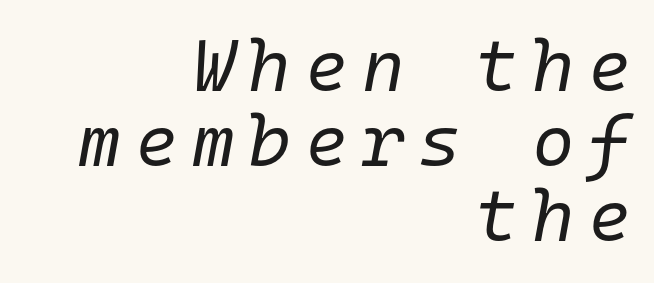
The image shows 73 px regular-weight type, italic (leaning right), monospaced; set right-aligned, tight line spacing (1.03x), not underlined; low stroke contrast and a medium x-height.
